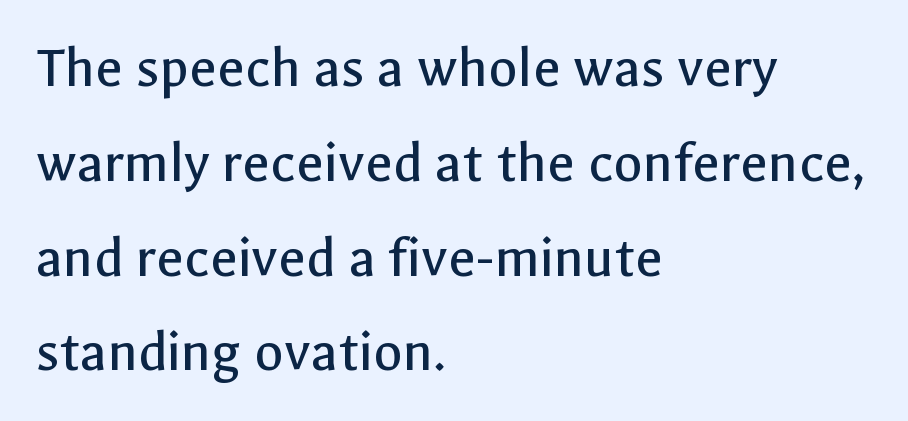
The image shows 60 px regular-weight sans-serif type, upright; set left-aligned, normal line spacing (1.58x), normal letter spacing, not underlined; a medium x-height.
